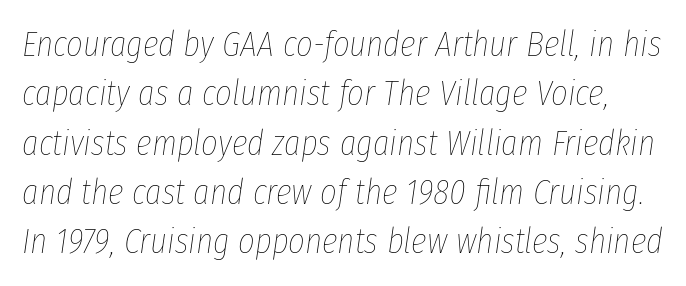
A bare baseline throughout the passage. Summary of weight: not heavy and not bold. A typesetter would call this proportional, since set widths differ per character. Emphasis-style slanted type is in use. Tracking here is standard; glyphs follow each other at the usual distance.
